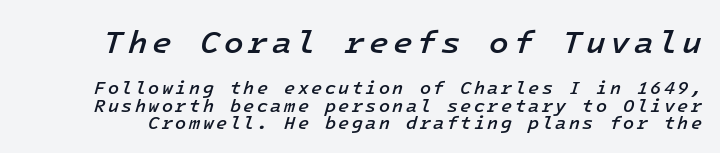
Q: Is the text bold? A: Semi-bold.
Q: Is the text italic (slanted)? A: Yes, it leans right by about 16 degrees.
Q: Is the text underlined? A: No.
Q: Is the spacing between lines tight, normal or loose? A: Tight.
Q: Which block of text is set in a larger size, the first (top) or the second (bottom)? A: The first (top) one.
Q: Width (condensed, normal, or wide)? A: Normal.
Q: Stroke contrast? A: Low.
Q: x-height? A: Medium.
Q: Monospaced? A: Yes.
